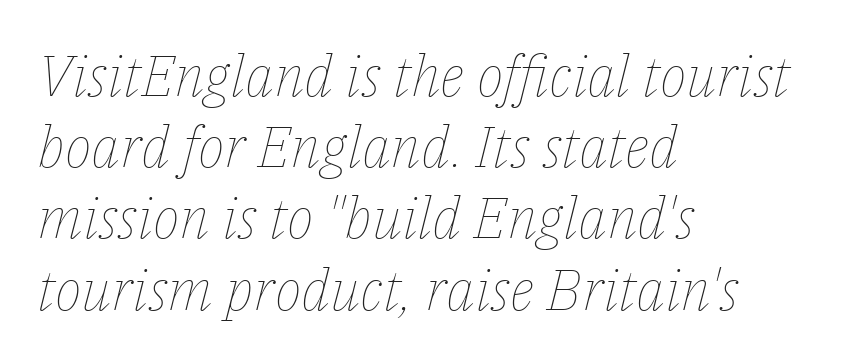
Q: Is the text bold? A: No.
Q: Is the text italic (slanted)? A: Yes, it leans right by about 14 degrees.
Q: Is the text underlined? A: No.
Q: How is the paragraph aligned? A: Left-aligned.
Q: Is the spacing between letters normal or unusually wide? A: Normal.
Q: Is the spacing between lines tight, normal or loose? A: Normal.
Q: Width (condensed, normal, or wide)? A: Normal.
Q: Stroke contrast? A: Low.
Q: x-height? A: Medium.
Q: Monospaced? A: No.
